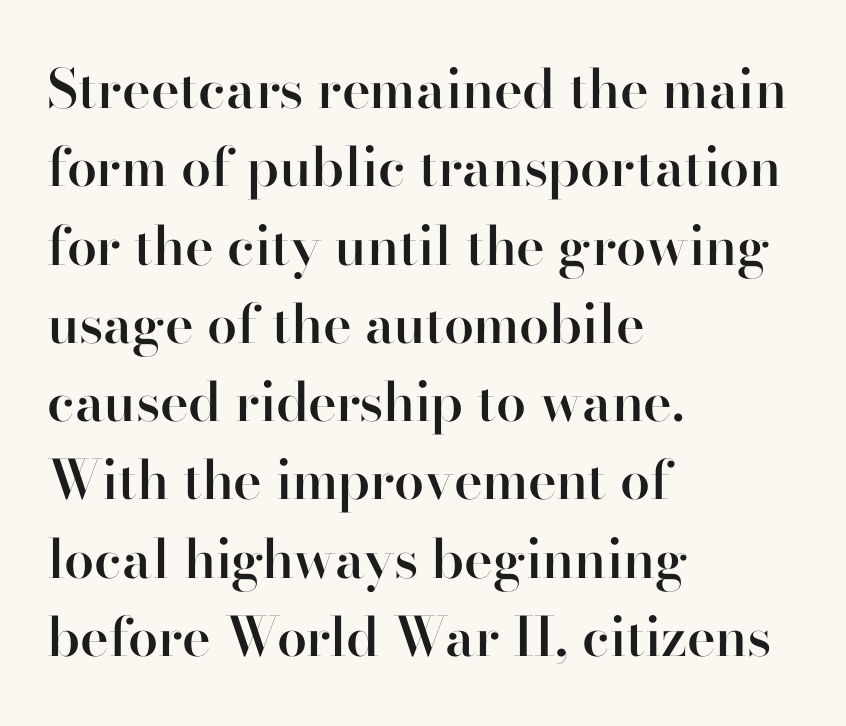
{"serif": "yes", "italic": "no", "bold": "semi", "weight": "semibold", "width": "normal", "stroke_contrast": "high", "x_height": "small", "monospaced": "no", "underline": "no", "align": "left", "line_spacing": "normal", "line_spacing_ratio": 1.45, "letter_spacing": "normal", "letter_spacing_em": 0.0, "glyph_px": 54}
